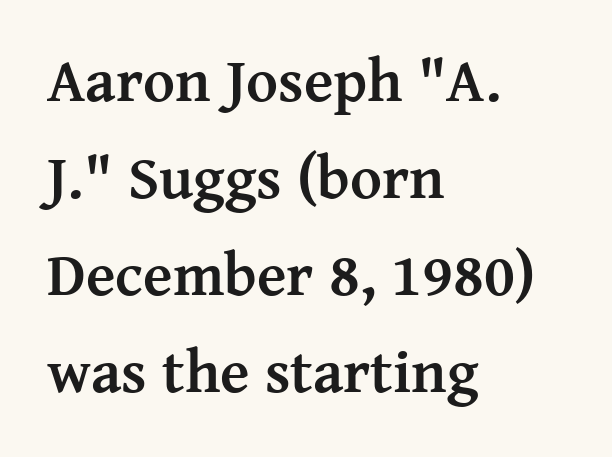
{"serif": "yes", "italic": "no", "bold": "yes", "weight": "semibold", "width": "normal", "stroke_contrast": "medium", "x_height": "medium", "monospaced": "no", "underline": "no", "align": "left", "line_spacing": "normal", "line_spacing_ratio": 1.59, "letter_spacing": "normal", "letter_spacing_em": 0.0, "glyph_px": 61}
